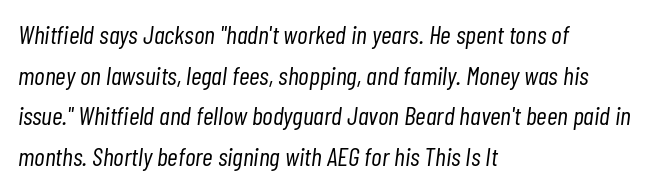
{"italic": "yes", "lean": "right", "slant_degrees": 7, "bold": "no", "underline": "no", "align": "left", "line_spacing": "normal", "line_spacing_ratio": 1.56, "letter_spacing": "normal", "letter_spacing_em": 0.0, "glyph_px": 26}
